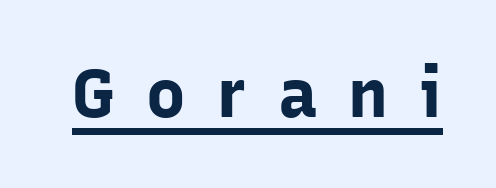
Q: Is the text bold? A: Yes.
Q: Is the text italic (slanted)? A: No, it is upright.
Q: Is the typeface a serif or a sans-serif typeface? A: Sans-serif.
Q: Is the text underlined? A: Yes.
Q: Is the spacing between letters normal or unusually wide? A: Unusually wide.
Q: Width (condensed, normal, or wide)? A: Normal.
Q: Stroke contrast? A: Low.
Q: x-height? A: Medium.
Q: Monospaced? A: No.
